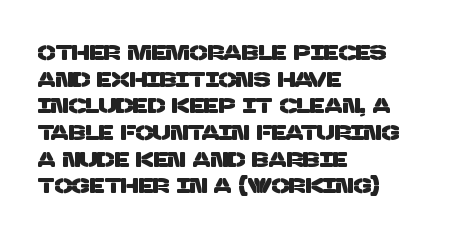
The image shows 21 px text type; set left-aligned, normal line spacing (1.27x), normal letter spacing, not underlined.
